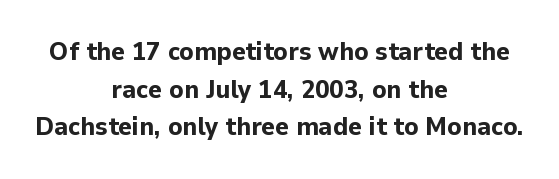
Q: Is the text bold? A: Yes.
Q: Is the text italic (slanted)? A: No, it is upright.
Q: Is the text underlined? A: No.
Q: How is the paragraph aligned? A: Centered.
Q: Is the spacing between letters normal or unusually wide? A: Normal.
Q: Is the spacing between lines tight, normal or loose? A: Normal.
